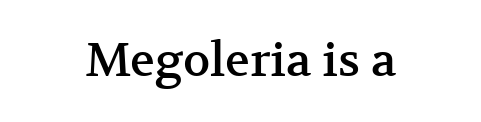
Q: Is the text italic (slanted)? A: No, it is upright.
Q: Is the typeface a serif or a sans-serif typeface? A: Serif.
Q: Is the text underlined? A: No.
Q: How is the paragraph aligned? A: Centered.
Q: Is the spacing between letters normal or unusually wide? A: Normal.
Q: Width (condensed, normal, or wide)? A: Normal.
Q: Stroke contrast? A: Medium.
Q: x-height? A: Medium.
Q: Monospaced? A: No.
